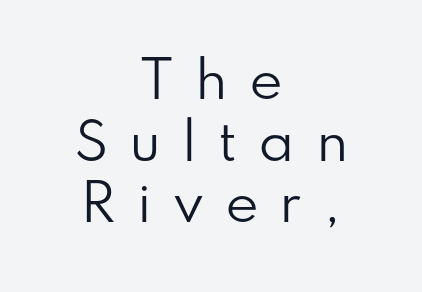
Q: Is the text bold? A: No.
Q: Is the text italic (slanted)? A: No, it is upright.
Q: Is the typeface a serif or a sans-serif typeface? A: Sans-serif.
Q: Is the text underlined? A: No.
Q: How is the paragraph aligned? A: Centered.
Q: Is the spacing between letters normal or unusually wide? A: Unusually wide.
Q: Width (condensed, normal, or wide)? A: Normal.
Q: Stroke contrast? A: Low.
Q: x-height? A: Small.
Q: Monospaced? A: No.
